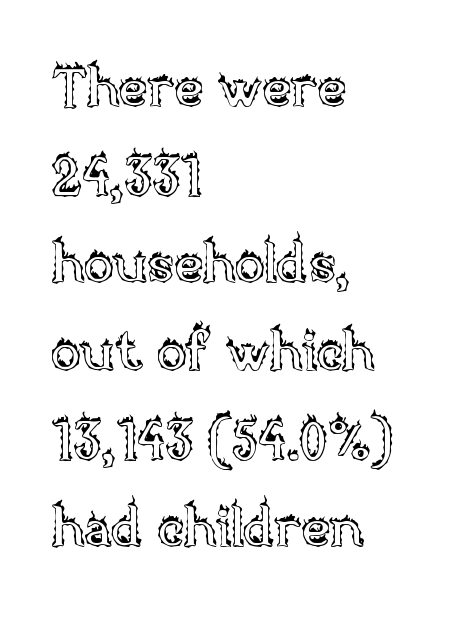
{"italic": "no", "width": "normal", "x_height": "large", "monospaced": "no", "underline": "no", "align": "left", "line_spacing": "normal", "line_spacing_ratio": 1.6, "letter_spacing": "normal", "letter_spacing_em": 0.0, "glyph_px": 55}
